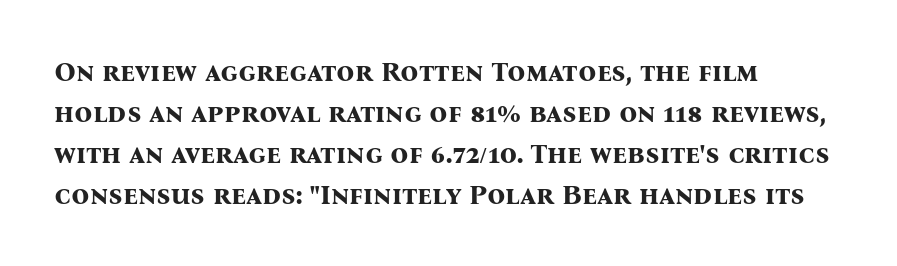
{"serif": "yes", "italic": "no", "bold": "yes", "weight": "bold", "width": "normal", "stroke_contrast": "medium", "x_height": "medium", "monospaced": "no", "underline": "no", "align": "left", "line_spacing": "normal", "line_spacing_ratio": 1.46, "letter_spacing": "normal", "letter_spacing_em": 0.0, "glyph_px": 28}
